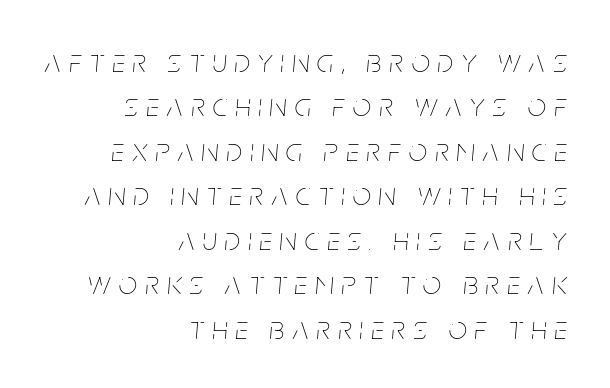
{"italic": "yes", "lean": "right", "slant_degrees": 5, "bold": "no", "weight": "thin", "width": "condensed", "stroke_contrast": "low", "x_height": "large", "monospaced": "no", "underline": "no", "align": "right", "line_spacing": "normal", "line_spacing_ratio": 1.39, "letter_spacing": "wide", "letter_spacing_em": 0.26, "glyph_px": 32}
